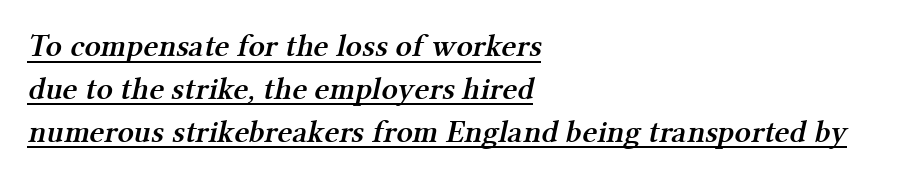
The image shows 32 px semibold serif type; set left-aligned, normal line spacing (1.34x), normal letter spacing, underlined; medium stroke contrast and a medium x-height.
